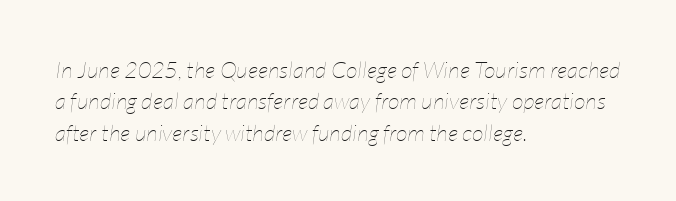
The image shows 23 px text type, italic (leaning right); set left-aligned, normal line spacing (1.36x), normal letter spacing, not underlined.
